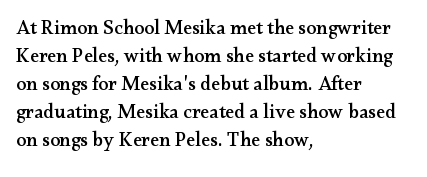
Ordinary non-slanted type is in use. Type without underlining. A typesetter would call this zero additional tracking. Horizontally, the lines are justified to the leading edge only. Honestly, the row spacing looks completely unremarkable.
